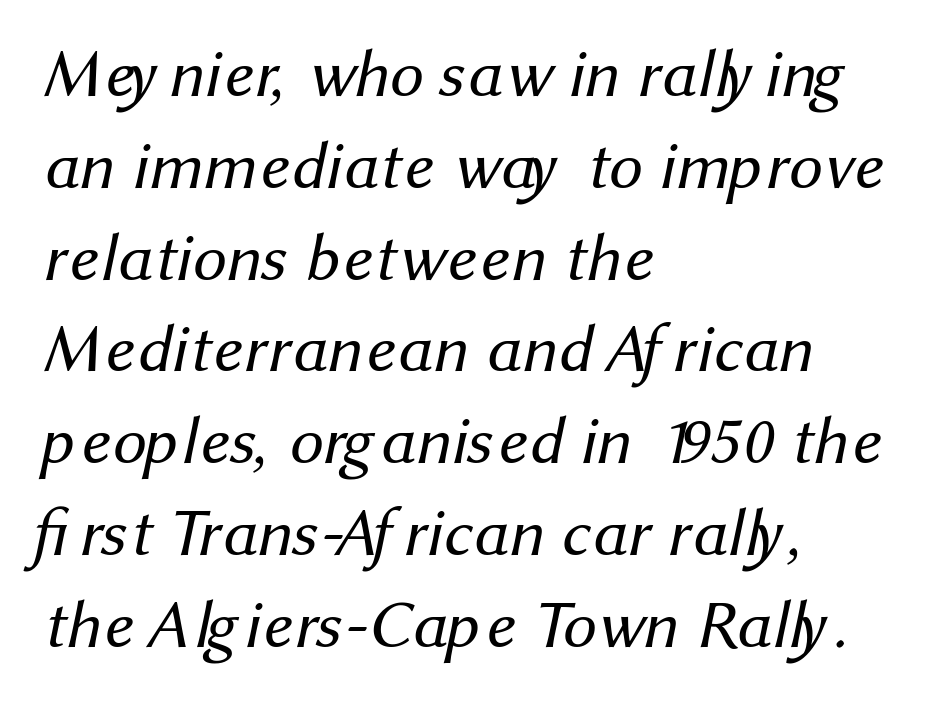
The image shows 67 px regular-weight sans-serif type; set left-aligned, normal line spacing (1.37x), normal letter spacing, not underlined; medium stroke contrast and a medium x-height.
